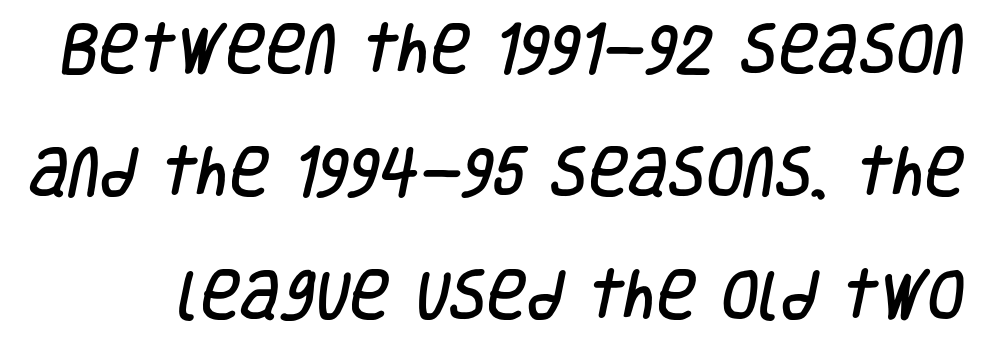
The glyphs in this specimen are sans serif. Here the designer chose a conventional face with non-uniform glyph widths. Descenders hang freely into open space. Spacing between characters is what you'd get straight out of the box. Horizontal bands of white between lines are thick stripes.
